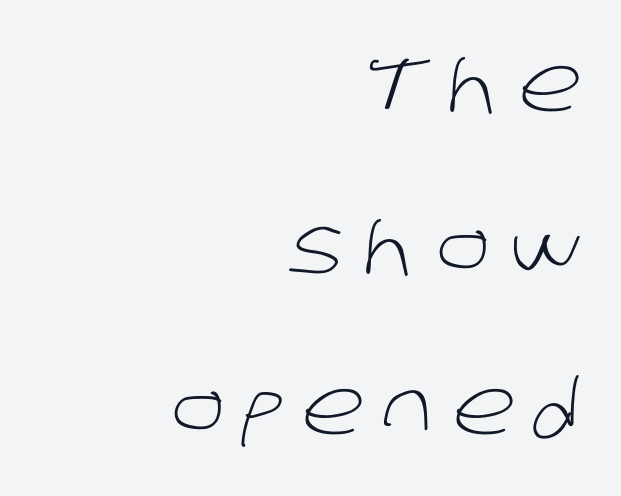
Q: Is the text bold? A: No.
Q: Is the typeface a serif or a sans-serif typeface? A: Sans-serif.
Q: Is the text underlined? A: No.
Q: How is the paragraph aligned? A: Right-aligned.
Q: Is the spacing between letters normal or unusually wide? A: Unusually wide.
Q: Is the spacing between lines tight, normal or loose? A: Loose.
Q: Width (condensed, normal, or wide)? A: Normal.
Q: Stroke contrast? A: Low.
Q: x-height? A: Large.
Q: Monospaced? A: No.
